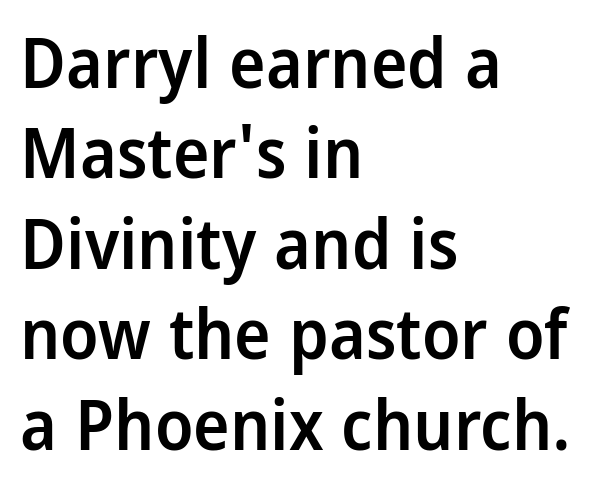
How would I describe the line gaps? Plain and ordinary. The face used here is a sans, in the tradition of grotesques and geometrics. This rendering features lettering with no underline. Default kerning and tracking; the words read as compact shapes. As a designer I'd log this as weight 600, semibold. Ascenders rise straight up at ninety degrees.
